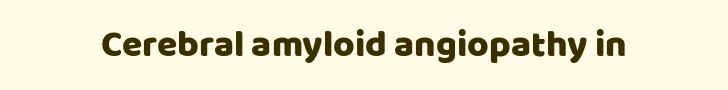
The image shows 37 px sans-serif type, upright; set normal letter spacing, not underlined; low stroke contrast and a large x-height.
